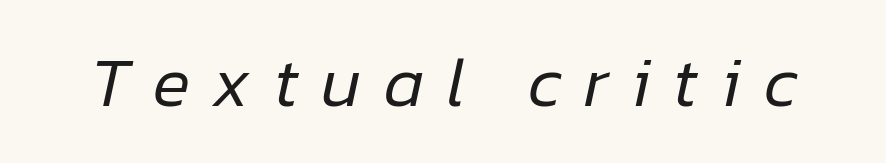
Q: Is the text bold? A: No.
Q: Is the text italic (slanted)? A: Yes, it leans right by about 12 degrees.
Q: Is the text underlined? A: No.
Q: Is the spacing between letters normal or unusually wide? A: Unusually wide.
Q: Width (condensed, normal, or wide)? A: Normal.
Q: Stroke contrast? A: Low.
Q: x-height? A: Medium.
Q: Monospaced? A: No.
